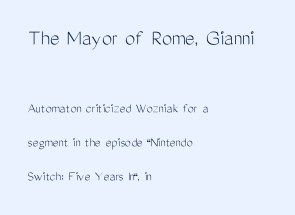
The image shows 23 px text type, upright; set left-aligned, loose line spacing (2.43x), normal letter spacing, not underlined; the first (top) block is 1.64x larger.
